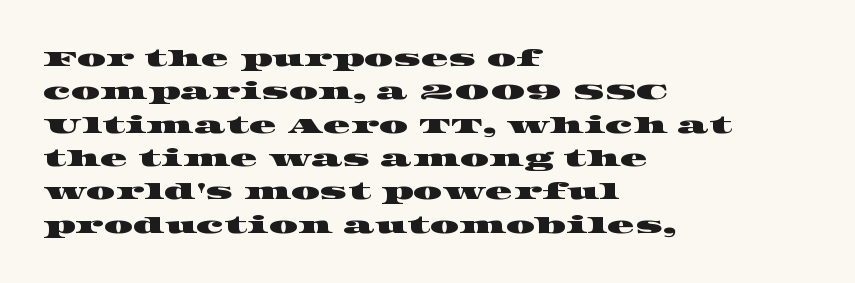
The image shows 23 px text type; set left-aligned, normal line spacing (1.45x), normal letter spacing, not underlined.
